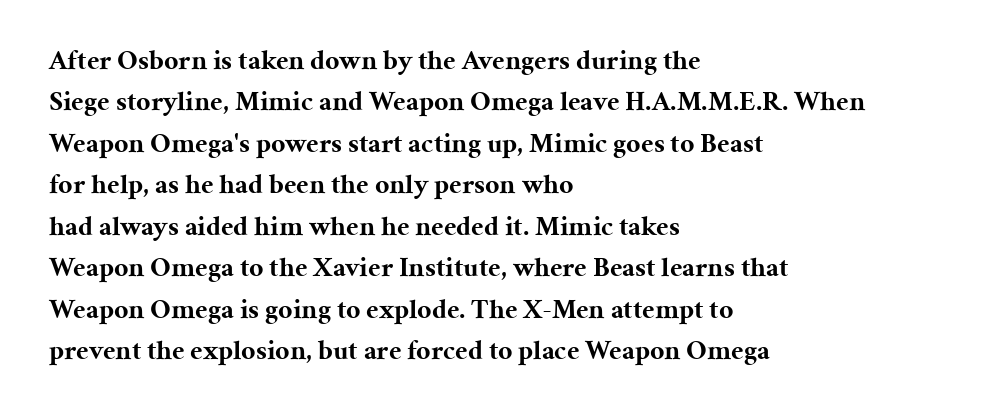
Q: Is the text bold? A: Yes.
Q: Is the text italic (slanted)? A: No, it is upright.
Q: Is the typeface a serif or a sans-serif typeface? A: Serif.
Q: Is the text underlined? A: No.
Q: How is the paragraph aligned? A: Left-aligned.
Q: Is the spacing between letters normal or unusually wide? A: Normal.
Q: Is the spacing between lines tight, normal or loose? A: Normal.
Q: Width (condensed, normal, or wide)? A: Normal.
Q: Stroke contrast? A: Medium.
Q: x-height? A: Medium.
Q: Monospaced? A: No.
